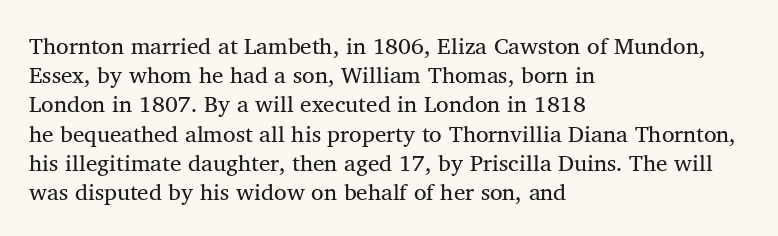
Interline gaps are of average width in this sample. Short note: letters normally spaced. Posture: vertical. The strip under each line holds only bare page. Which margin do the lines hug? The left one — the right edge is uneven.
